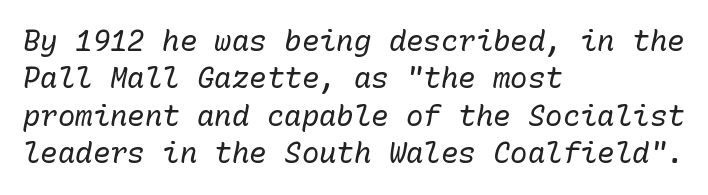
{"italic": "yes", "lean": "right", "slant_degrees": 10, "bold": "no", "weight": "regular", "width": "normal", "stroke_contrast": "low", "x_height": "medium", "monospaced": "yes", "underline": "no", "align": "left", "line_spacing": "normal", "line_spacing_ratio": 1.29, "letter_spacing": "normal", "letter_spacing_em": 0.0, "glyph_px": 29}
